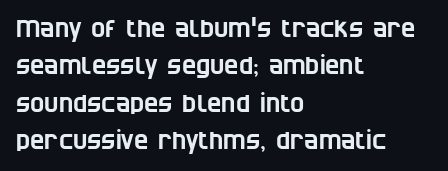
Q: Is the text underlined? A: No.
Q: How is the paragraph aligned? A: Left-aligned.
Q: Is the spacing between letters normal or unusually wide? A: Normal.
Q: Is the spacing between lines tight, normal or loose? A: Normal.
